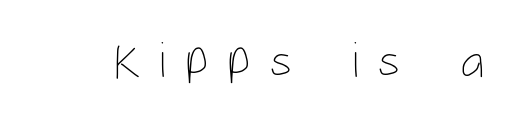
Q: Is the text bold? A: No.
Q: Is the text italic (slanted)? A: No, it is upright.
Q: Is the text underlined? A: No.
Q: Is the spacing between letters normal or unusually wide? A: Unusually wide.
Q: Width (condensed, normal, or wide)? A: Condensed.
Q: Stroke contrast? A: Low.
Q: x-height? A: Medium.
Q: Monospaced? A: No.
